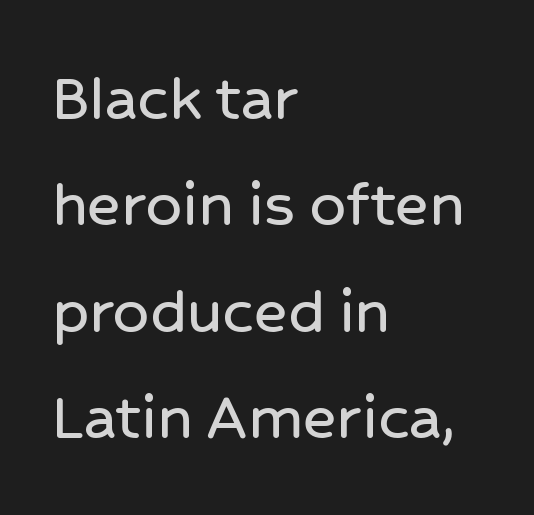
The image shows 71 px sans-serif type, upright; set left-aligned, normal line spacing (1.5x), normal letter spacing, not underlined; low stroke contrast and a medium x-height.
